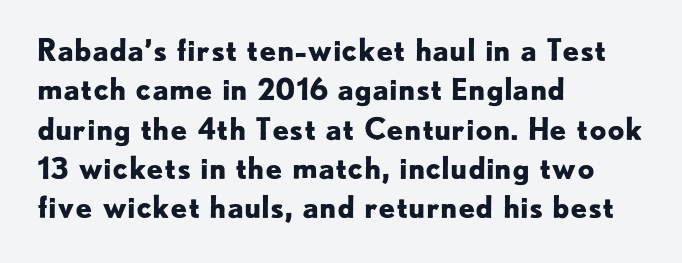
A typesetter would label this face a sans. The specimen omits any rule beneath the text block's lines. Regular leading. Do the characters align in a grid? No, the font is proportional. Every letter is thick-stroked: bold, no question.
